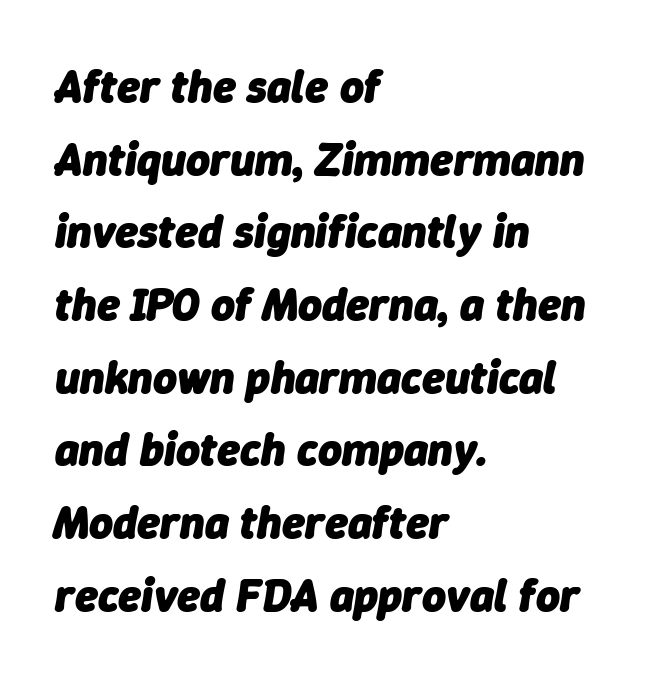
The image shows 46 px heavy type, italic (leaning right); set left-aligned, normal line spacing (1.58x), normal letter spacing, not underlined; low stroke contrast and a medium x-height.
